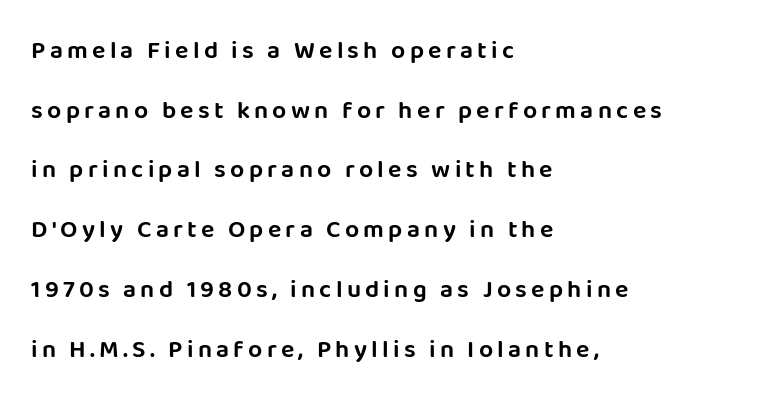
Where is the straight margin? On the left. Every character sits straight up, as roman type does. Is there much room between lines? Yes — plenty of vertical air separates them. The words here are not underlined.
